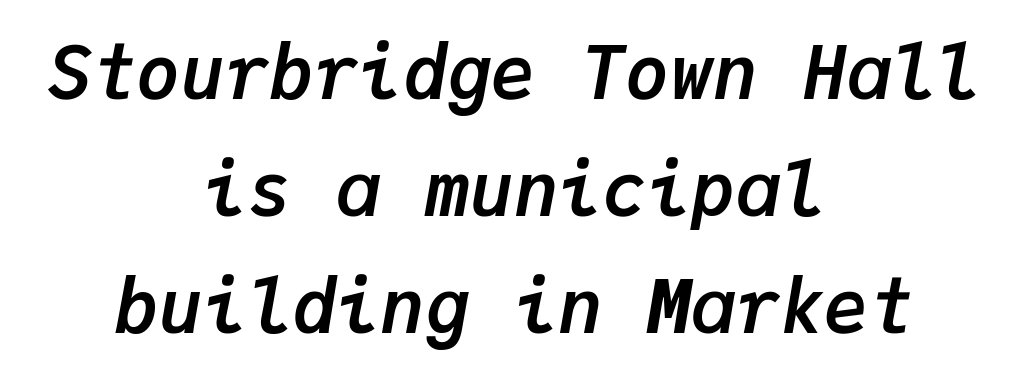
Q: Is the text bold? A: Yes.
Q: Is the text italic (slanted)? A: Yes, it leans right by about 9 degrees.
Q: Is the text underlined? A: No.
Q: How is the paragraph aligned? A: Centered.
Q: Is the spacing between letters normal or unusually wide? A: Normal.
Q: Is the spacing between lines tight, normal or loose? A: Normal.
Q: Width (condensed, normal, or wide)? A: Normal.
Q: Stroke contrast? A: Low.
Q: x-height? A: Medium.
Q: Monospaced? A: Yes.
